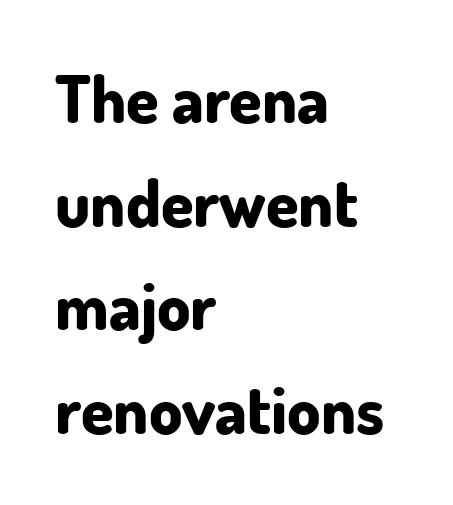
{"serif": "no", "italic": "no", "bold": "yes", "weight": "bold", "width": "normal", "stroke_contrast": "low", "x_height": "small", "monospaced": "no", "underline": "no", "align": "left", "line_spacing": "normal", "line_spacing_ratio": 1.57, "letter_spacing": "normal", "letter_spacing_em": 0.0, "glyph_px": 66}
